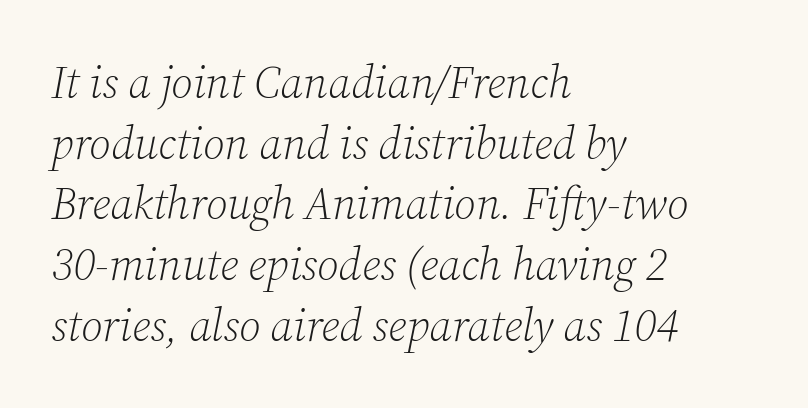
No letter is thick-stroked: the sample isn't bold. Quick note: underline off. It's the slanting kind of type. The face used here is proportionally spaced, like ordinary book or web type. Type style note: has serifs. Each new line begins a customary step beneath the previous one.
